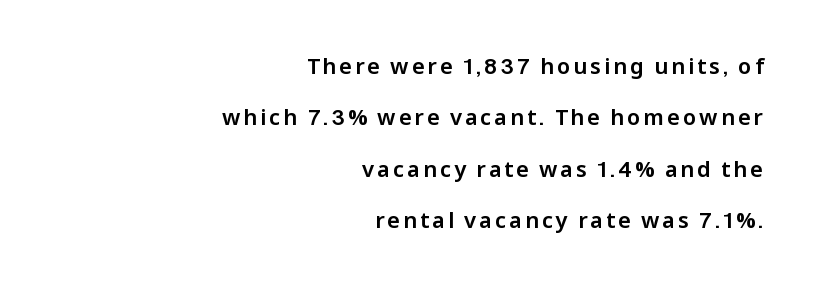
The image shows 22 px text type, upright; set right-aligned, loose line spacing (2.33x), not underlined.
